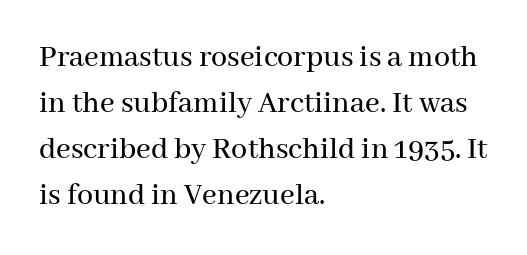
{"serif": "yes", "italic": "no", "width": "normal", "stroke_contrast": "medium", "x_height": "medium", "monospaced": "no", "underline": "no", "align": "left", "line_spacing": "normal", "line_spacing_ratio": 1.44, "letter_spacing": "normal", "letter_spacing_em": 0.0, "glyph_px": 32}
